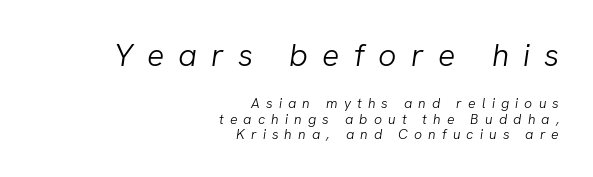
{"italic": "yes", "lean": "right", "slant_degrees": 8, "bold": "no", "weight": "light", "width": "normal", "stroke_contrast": "low", "x_height": "medium", "monospaced": "no", "underline": "no", "align": "right", "line_spacing": "tight", "line_spacing_ratio": 1.09, "letter_spacing": "wide", "letter_spacing_em": 0.44, "larger_block": "first", "size_ratio": 2.29, "glyph_px": 32}
